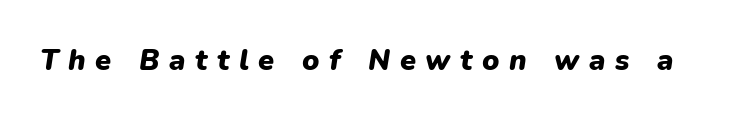
Q: Is the text bold? A: Yes.
Q: Is the text italic (slanted)? A: Yes, it leans right by about 9 degrees.
Q: Is the text underlined? A: No.
Q: Is the spacing between letters normal or unusually wide? A: Unusually wide.
Q: Width (condensed, normal, or wide)? A: Normal.
Q: Stroke contrast? A: Low.
Q: x-height? A: Medium.
Q: Monospaced? A: No.
